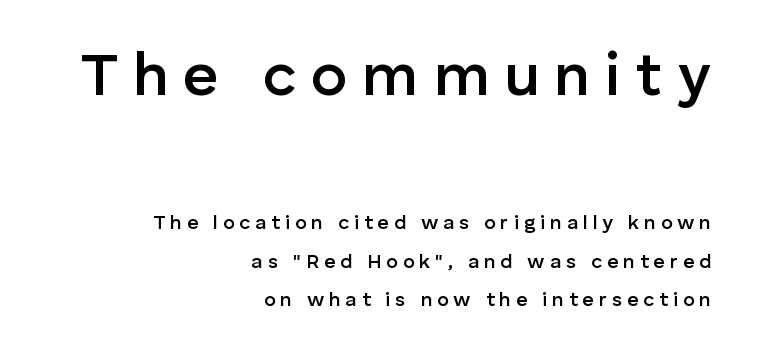
Short and long lines alike share a common ending point at right. Scale decreases going downward across the two blocks. A bare baseline throughout the passage. Note the varied advance widths — an 'i' is clearly narrower than an 'm'. Regarding serifs, this sample does without them.
